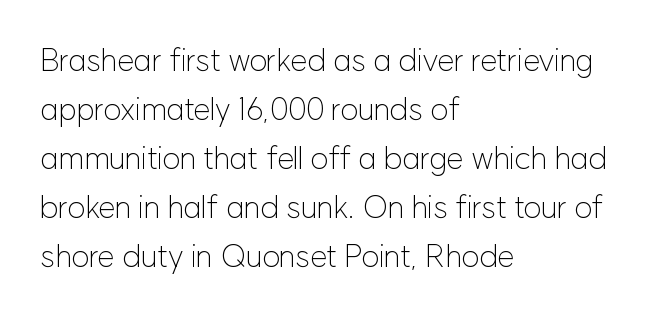
Q: Is the text bold? A: No.
Q: Is the text italic (slanted)? A: No, it is upright.
Q: Is the typeface a serif or a sans-serif typeface? A: Sans-serif.
Q: Is the text underlined? A: No.
Q: How is the paragraph aligned? A: Left-aligned.
Q: Is the spacing between letters normal or unusually wide? A: Normal.
Q: Is the spacing between lines tight, normal or loose? A: Normal.
Q: Width (condensed, normal, or wide)? A: Normal.
Q: Stroke contrast? A: Low.
Q: x-height? A: Medium.
Q: Monospaced? A: No.
